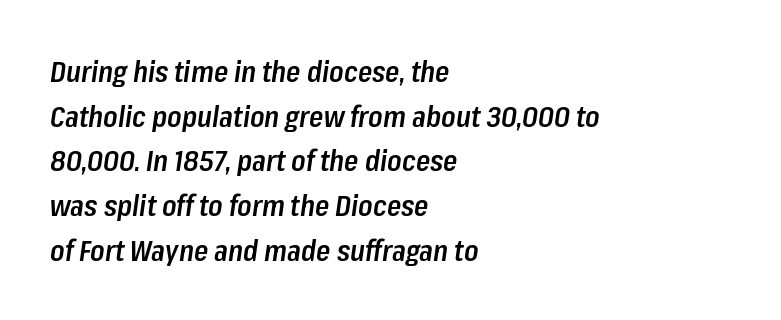
The image shows 29 px semibold, condensed type, italic (leaning right); set left-aligned, normal line spacing (1.54x), normal letter spacing, not underlined; low stroke contrast and a medium x-height.
